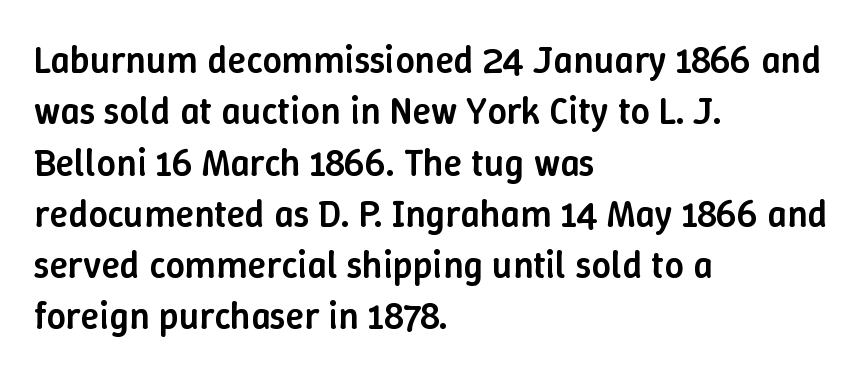
In terms of letterspacing, this is plain default setting. This sample keeps an unexceptional amount of space between lines. The specimen reads as upright at a glance. Looks like regular typesetting: each glyph gets only the width it needs.
